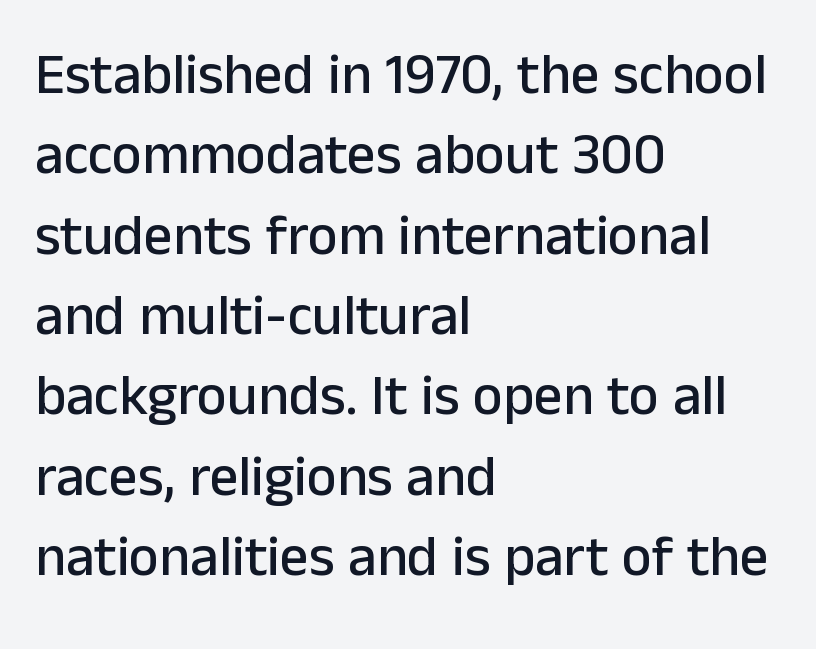
Do the characters align in a grid? No, the font is proportional. Is this a sans? Yes — the strokes have no serifs. The letterforms sit shoulder to shoulder at normal distance. Underline: absent.
